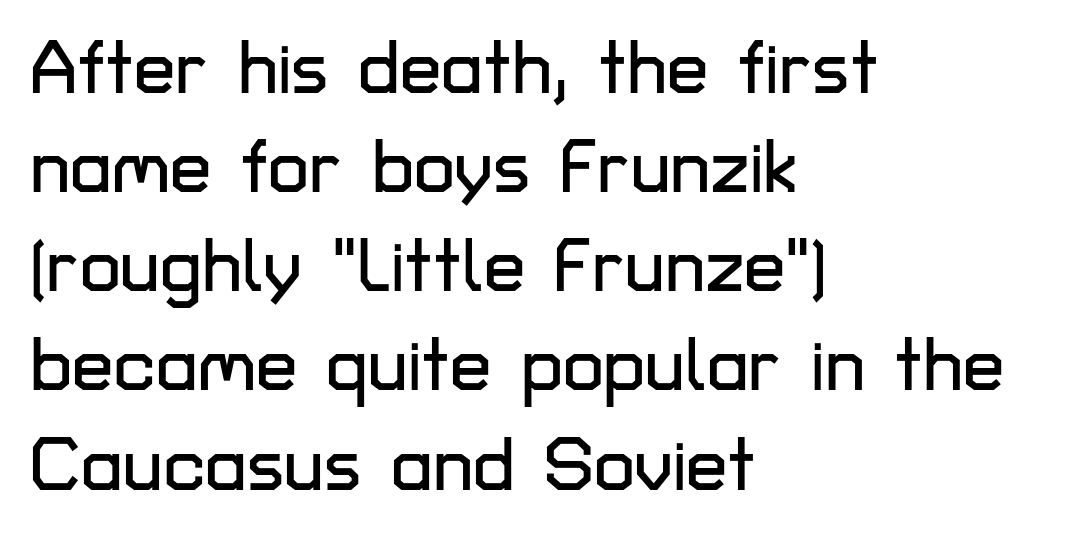
Q: Is the text italic (slanted)? A: No, it is upright.
Q: Is the typeface a serif or a sans-serif typeface? A: Sans-serif.
Q: Is the text underlined? A: No.
Q: How is the paragraph aligned? A: Left-aligned.
Q: Is the spacing between letters normal or unusually wide? A: Normal.
Q: Is the spacing between lines tight, normal or loose? A: Normal.
Q: Width (condensed, normal, or wide)? A: Normal.
Q: Stroke contrast? A: Low.
Q: x-height? A: Medium.
Q: Monospaced? A: No.
